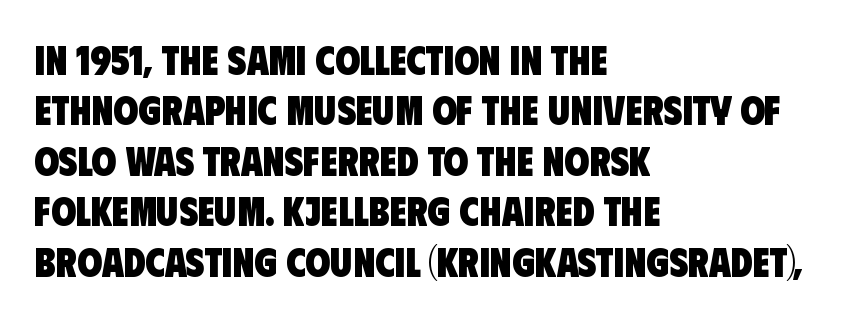
The image shows 40 px heavy, condensed sans-serif type; set left-aligned, normal line spacing (1.26x), normal letter spacing, not underlined; low stroke contrast and a large x-height.
